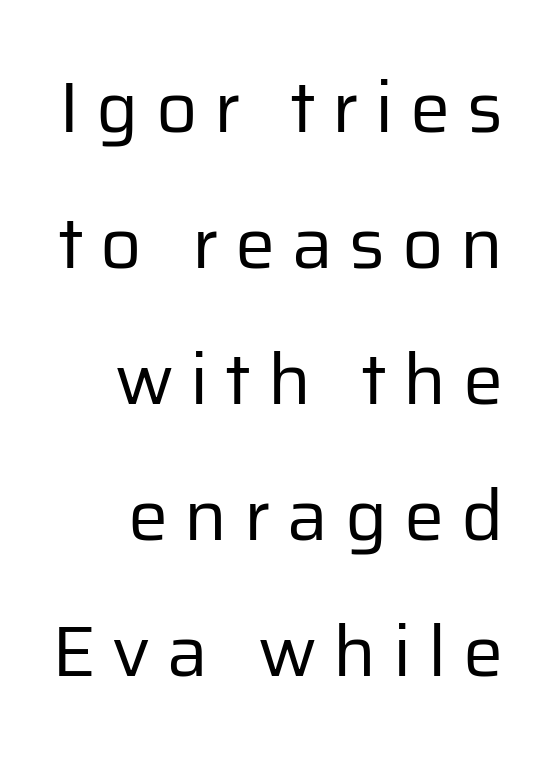
{"serif": "no", "italic": "no", "bold": "no", "weight": "regular", "width": "normal", "stroke_contrast": "low", "x_height": "medium", "monospaced": "no", "underline": "no", "line_spacing_ratio": 1.89, "letter_spacing": "wide", "letter_spacing_em": 0.23, "glyph_px": 72}
